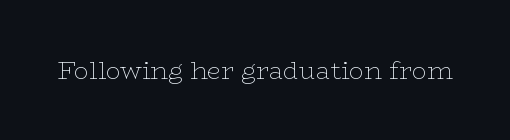
The image shows 25 px text type, upright; set normal letter spacing, not underlined.
